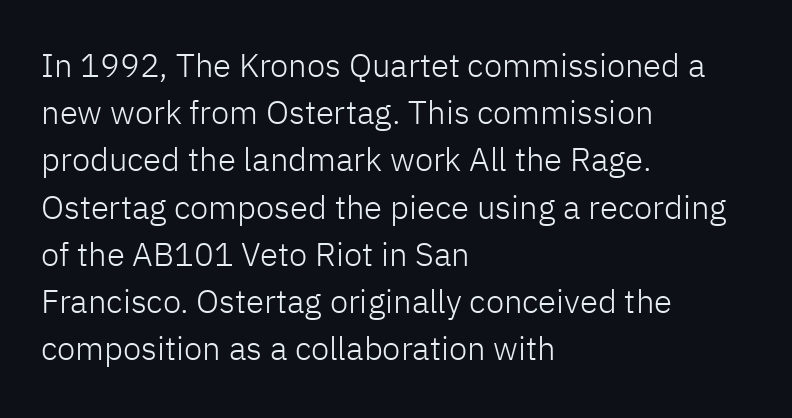
Q: Is the text bold? A: No.
Q: Is the text italic (slanted)? A: No, it is upright.
Q: Is the typeface a serif or a sans-serif typeface? A: Sans-serif.
Q: Is the text underlined? A: No.
Q: How is the paragraph aligned? A: Left-aligned.
Q: Is the spacing between letters normal or unusually wide? A: Normal.
Q: Is the spacing between lines tight, normal or loose? A: Normal.
Q: Width (condensed, normal, or wide)? A: Normal.
Q: Stroke contrast? A: Low.
Q: x-height? A: Medium.
Q: Monospaced? A: No.
